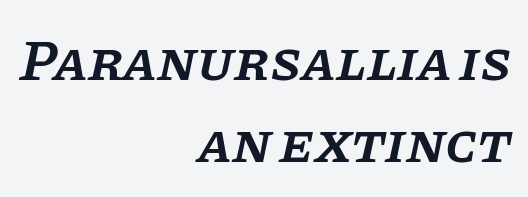
{"serif": "yes", "italic": "yes", "lean": "right", "slant_degrees": 11, "bold": "semi", "weight": "semibold", "width": "normal", "stroke_contrast": "low", "x_height": "large", "monospaced": "no", "underline": "no", "align": "right", "line_spacing": "normal", "line_spacing_ratio": 1.44, "letter_spacing": "normal", "letter_spacing_em": 0.0, "glyph_px": 57}
